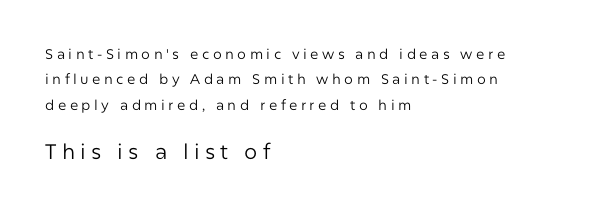
The image shows 21 px text type, upright; set left-aligned, line spacing 1.82x, unusually wide letter spacing (+0.25 em), not underlined; the second (bottom) block is 1.5x larger.
